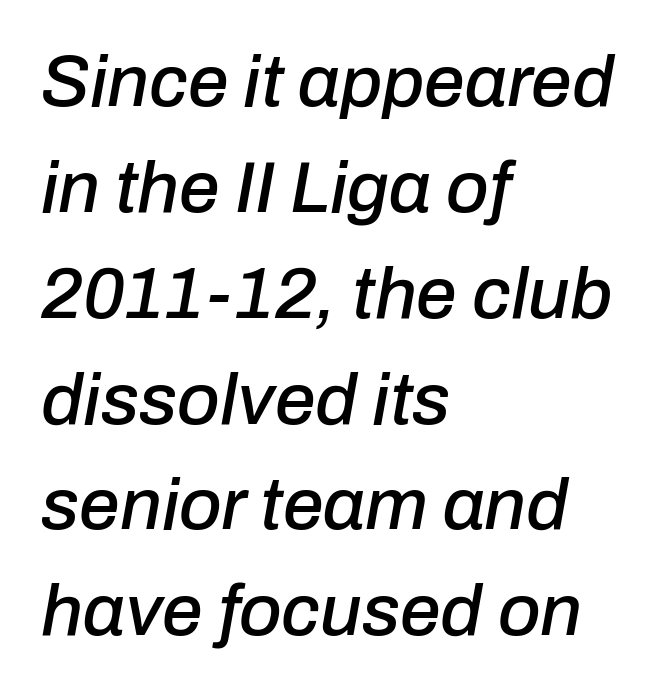
Is the type slanted? Yes — the strokes lean at a clear angle. Is this a fixed-width face? No — the glyphs have proportional, varying widths. Observe the ordinary spacing: letters are neighbours, not strangers. Layout note: lines flush left. Check under the words: just untouched page. Horizontal bands of white between lines are of average thickness.
